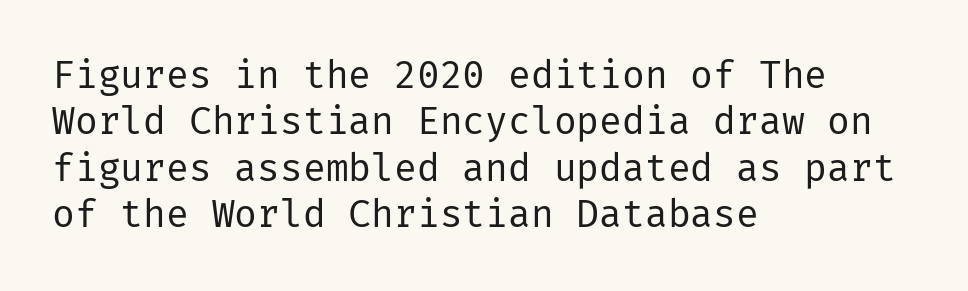
Q: Is the text bold? A: No.
Q: Is the text italic (slanted)? A: No, it is upright.
Q: Is the typeface a serif or a sans-serif typeface? A: Sans-serif.
Q: Is the text underlined? A: No.
Q: How is the paragraph aligned? A: Left-aligned.
Q: Is the spacing between letters normal or unusually wide? A: Normal.
Q: Width (condensed, normal, or wide)? A: Normal.
Q: Stroke contrast? A: Low.
Q: x-height? A: Medium.
